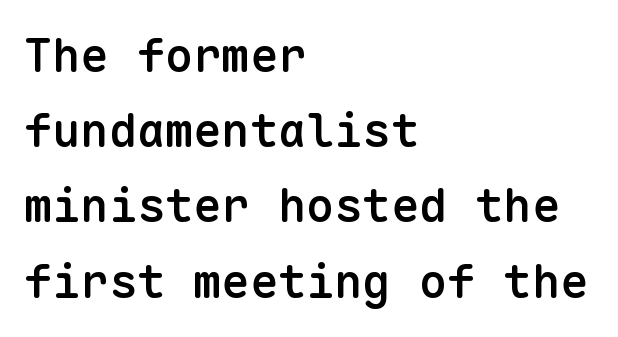
Q: Is the text bold? A: Semi-bold.
Q: Is the text italic (slanted)? A: No, it is upright.
Q: Is the typeface a serif or a sans-serif typeface? A: Sans-serif.
Q: Is the text underlined? A: No.
Q: How is the paragraph aligned? A: Left-aligned.
Q: Is the spacing between letters normal or unusually wide? A: Normal.
Q: Is the spacing between lines tight, normal or loose? A: Normal.
Q: Width (condensed, normal, or wide)? A: Normal.
Q: Stroke contrast? A: Low.
Q: x-height? A: Medium.
Q: Monospaced? A: Yes.
